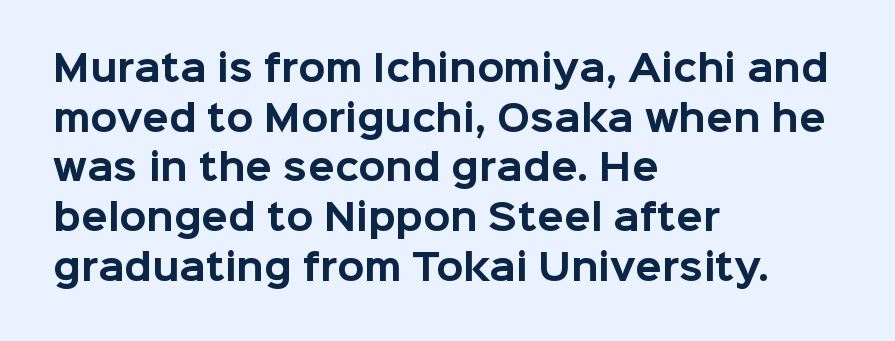
The image shows 35 px bold sans-serif type, upright; set left-aligned, normal line spacing (1.42x), normal letter spacing, not underlined; low stroke contrast and a medium x-height.
